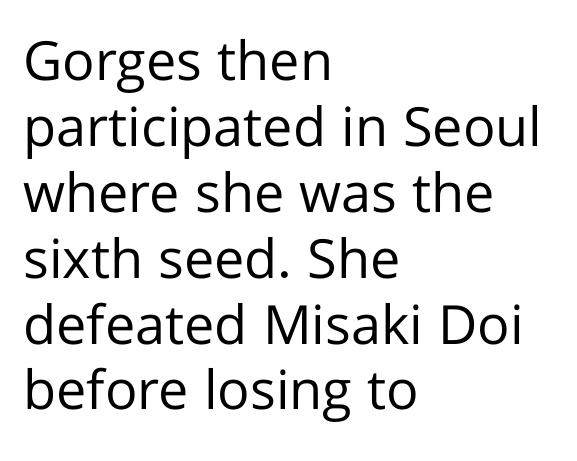
If you drew a ruler down the left edge, every line would touch it. Bold? No — there's no thickening of the strokes. Check the space under the baseline: it is left empty. A sans-serif font was chosen for this passage.
